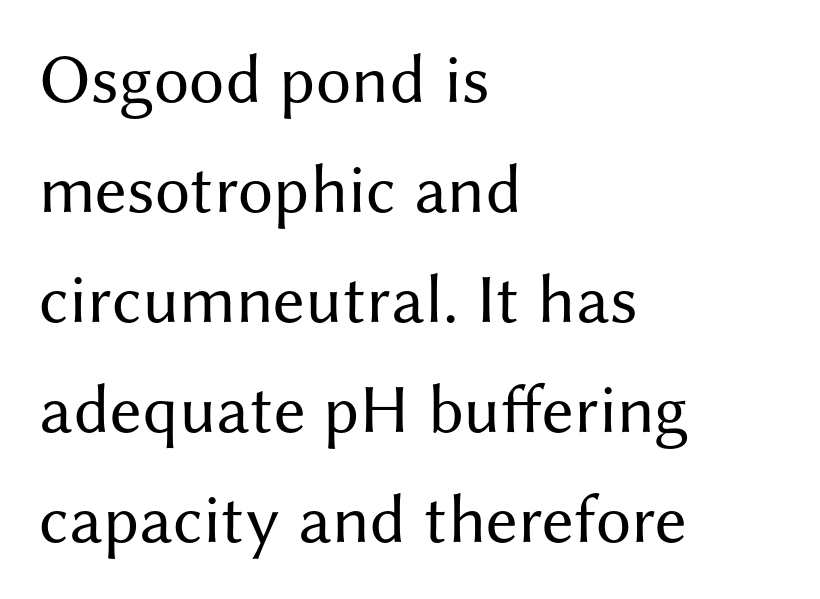
Each letter keeps its own natural width here, so spacing adapts to shape. No extra tracking has been applied to these lines. The string is rendered with underlining switched off. Every character sits straight up, as roman type does. These lines are composed in type without serifs. The leading is moderate, giving the passage an even texture.
